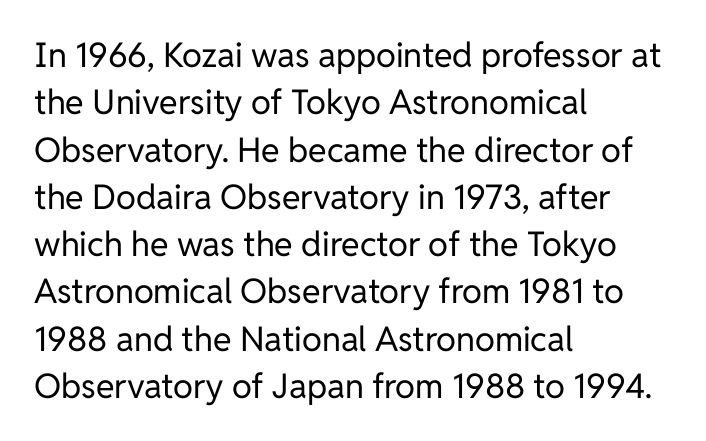
The glyphs in this specimen are sans serif. Rendered with straight, roman letterforms. Which margin do the lines hug? The left one — the right edge is uneven. Glance below the letters and you will spot only blank space.
